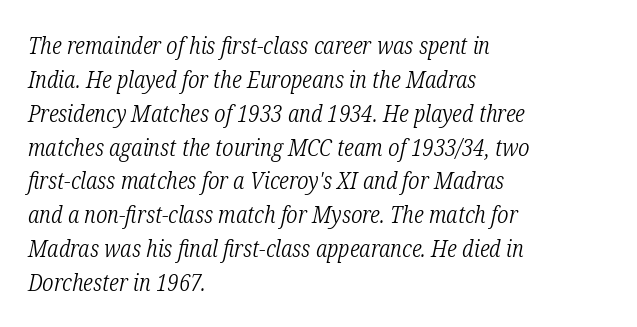
The image shows 24 px text type, italic (leaning right); set left-aligned, normal line spacing (1.41x), normal letter spacing, not underlined.
